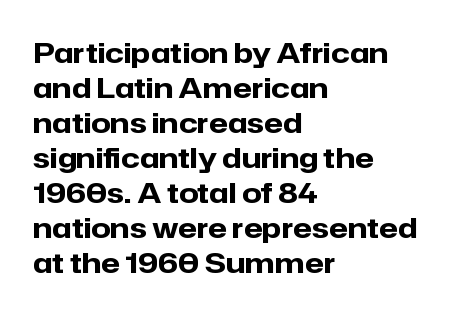
The image shows 28 px heavy sans-serif type, upright; set left-aligned, normal line spacing (1.25x), normal letter spacing, not underlined; low stroke contrast and a medium x-height.
